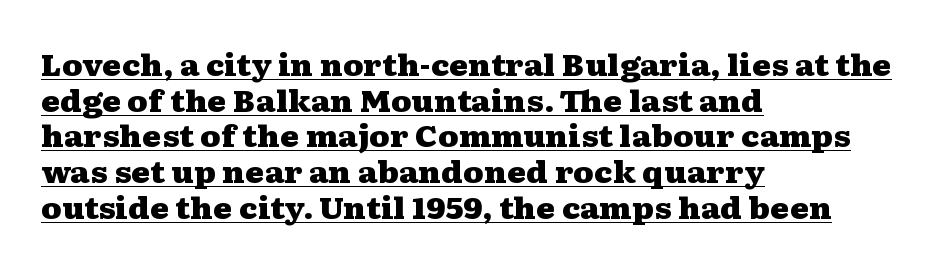
The image shows 29 px heavy, wide serif type, upright; set left-aligned, line spacing 1.23x, normal letter spacing, underlined; medium stroke contrast and a medium x-height.
